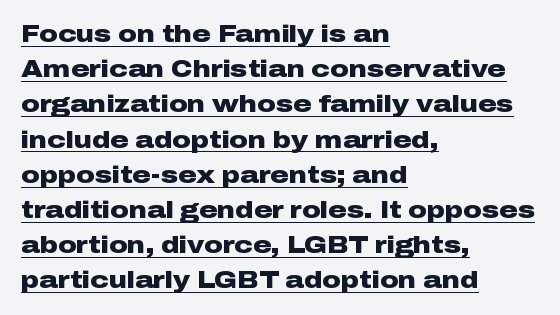
The image shows 23 px bold type, upright; set left-aligned, normal line spacing (1.53x), normal letter spacing, underlined.
